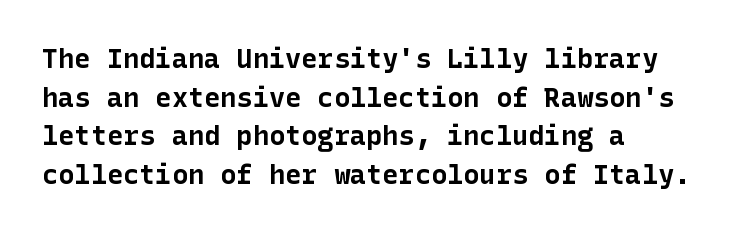
Q: Is the text bold? A: Yes.
Q: Is the text italic (slanted)? A: No, it is upright.
Q: Is the text underlined? A: No.
Q: How is the paragraph aligned? A: Left-aligned.
Q: Is the spacing between letters normal or unusually wide? A: Normal.
Q: Is the spacing between lines tight, normal or loose? A: Normal.
